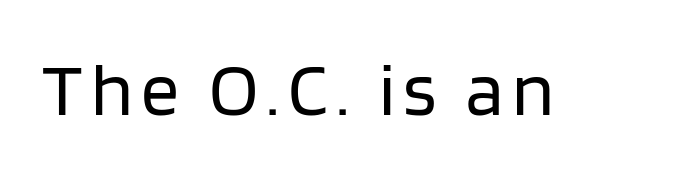
Q: Is the text bold? A: No.
Q: Is the text italic (slanted)? A: No, it is upright.
Q: Is the typeface a serif or a sans-serif typeface? A: Sans-serif.
Q: Is the text underlined? A: No.
Q: Width (condensed, normal, or wide)? A: Normal.
Q: Stroke contrast? A: Low.
Q: x-height? A: Large.
Q: Monospaced? A: No.
